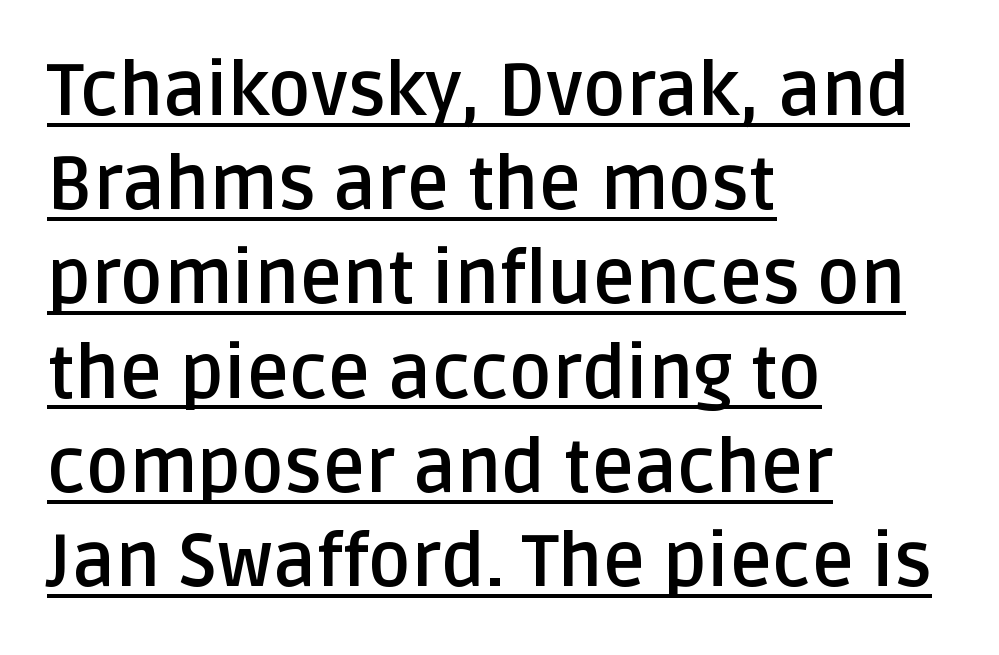
The image shows 73 px semibold sans-serif type, upright; set left-aligned, normal line spacing (1.29x), normal letter spacing, underlined; low stroke contrast and a large x-height.
